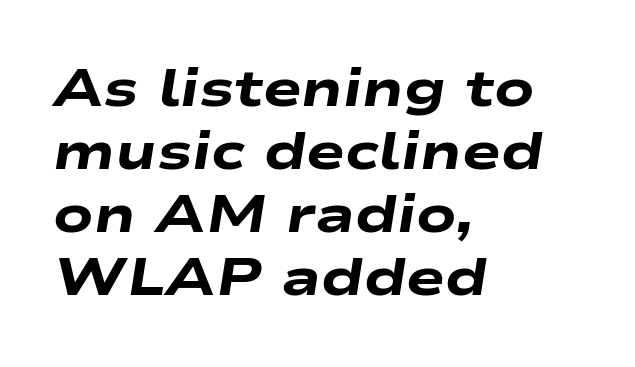
{"italic": "yes", "lean": "right", "slant_degrees": 9, "bold": "yes", "weight": "heavy", "width": "wide", "stroke_contrast": "low", "x_height": "medium", "monospaced": "no", "underline": "no", "align": "left", "line_spacing_ratio": 1.21, "letter_spacing": "normal", "letter_spacing_em": 0.0, "glyph_px": 52}
